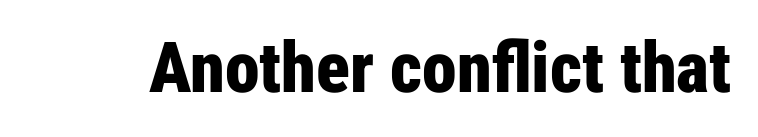
Q: Is the text bold? A: Yes.
Q: Is the text italic (slanted)? A: No, it is upright.
Q: Is the typeface a serif or a sans-serif typeface? A: Sans-serif.
Q: Is the text underlined? A: No.
Q: Is the spacing between letters normal or unusually wide? A: Normal.
Q: Width (condensed, normal, or wide)? A: Condensed.
Q: Stroke contrast? A: Low.
Q: x-height? A: Medium.
Q: Monospaced? A: No.
